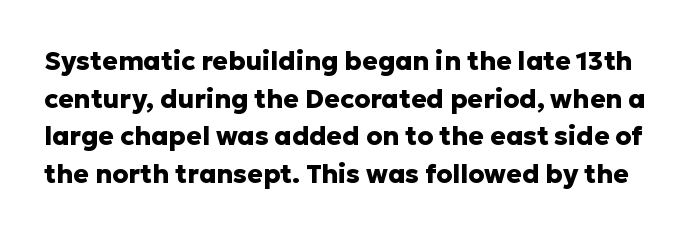
Q: Is the text bold? A: Yes.
Q: Is the text italic (slanted)? A: No, it is upright.
Q: Is the text underlined? A: No.
Q: Is the spacing between letters normal or unusually wide? A: Normal.
Q: Is the spacing between lines tight, normal or loose? A: Normal.
